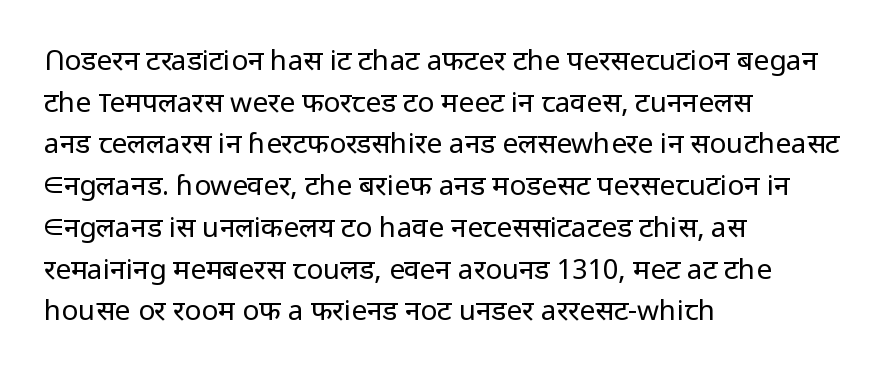
The image shows 28 px regular-weight sans-serif type, upright; set left-aligned, normal line spacing (1.49x), normal letter spacing, not underlined; low stroke contrast and a medium x-height.
